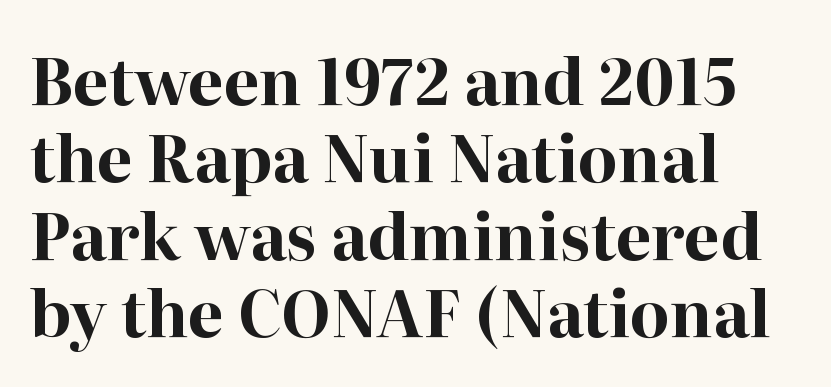
Q: Is the text bold? A: Yes.
Q: Is the text italic (slanted)? A: No, it is upright.
Q: Is the typeface a serif or a sans-serif typeface? A: Serif.
Q: Is the text underlined? A: No.
Q: How is the paragraph aligned? A: Left-aligned.
Q: Is the spacing between letters normal or unusually wide? A: Normal.
Q: Width (condensed, normal, or wide)? A: Normal.
Q: Stroke contrast? A: High.
Q: x-height? A: Medium.
Q: Monospaced? A: No.
